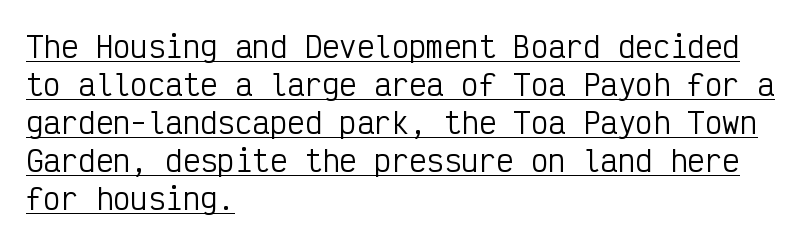
Q: Is the text bold? A: No.
Q: Is the text italic (slanted)? A: No, it is upright.
Q: Is the typeface a serif or a sans-serif typeface? A: Sans-serif.
Q: Is the text underlined? A: Yes.
Q: How is the paragraph aligned? A: Left-aligned.
Q: Is the spacing between letters normal or unusually wide? A: Normal.
Q: Is the spacing between lines tight, normal or loose? A: Normal.
Q: Width (condensed, normal, or wide)? A: Condensed.
Q: Stroke contrast? A: Low.
Q: x-height? A: Medium.
Q: Monospaced? A: Yes.
